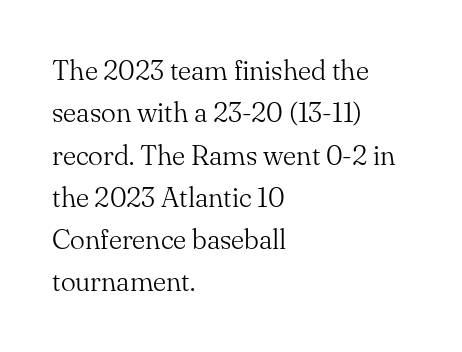
The image shows 28 px light serif type, upright; set left-aligned, normal line spacing (1.51x), normal letter spacing, not underlined; medium stroke contrast and a small x-height.
